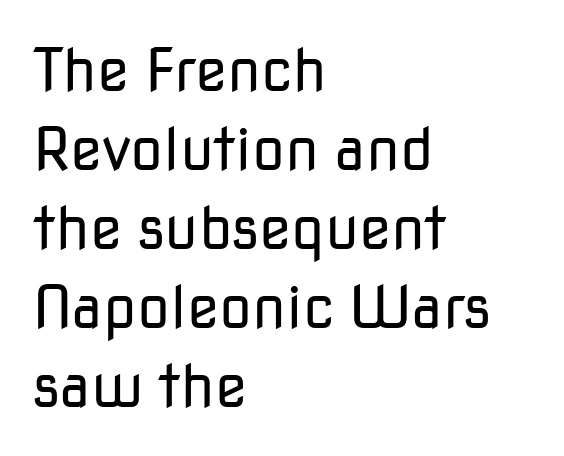
Q: Is the text bold? A: No.
Q: Is the text italic (slanted)? A: No, it is upright.
Q: Is the typeface a serif or a sans-serif typeface? A: Sans-serif.
Q: Is the text underlined? A: No.
Q: How is the paragraph aligned? A: Left-aligned.
Q: Is the spacing between letters normal or unusually wide? A: Normal.
Q: Is the spacing between lines tight, normal or loose? A: Normal.
Q: Width (condensed, normal, or wide)? A: Normal.
Q: Stroke contrast? A: Low.
Q: x-height? A: Medium.
Q: Monospaced? A: No.
